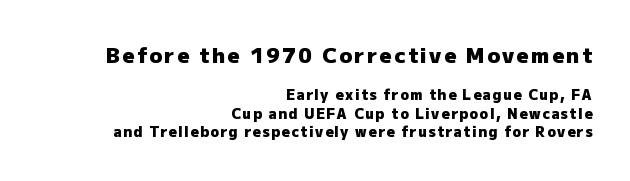
Each line ends at the same right margin while the left side varies. Posture: vertical. The passage shown is emphatically bold. Evenly set lines give the paragraph a standard silhouette.
